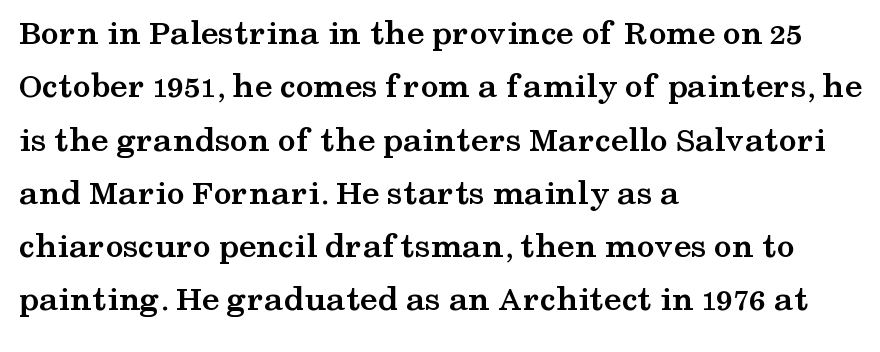
Looks like regular typesetting: each glyph gets only the width it needs. What's the leading like? Ordinary, nothing unusual. Notice how thick the strokes are: this is what a full bold looks like. Vertical strokes here are truly vertical. Layout note: lines flush left. A bare baseline throughout the passage.
